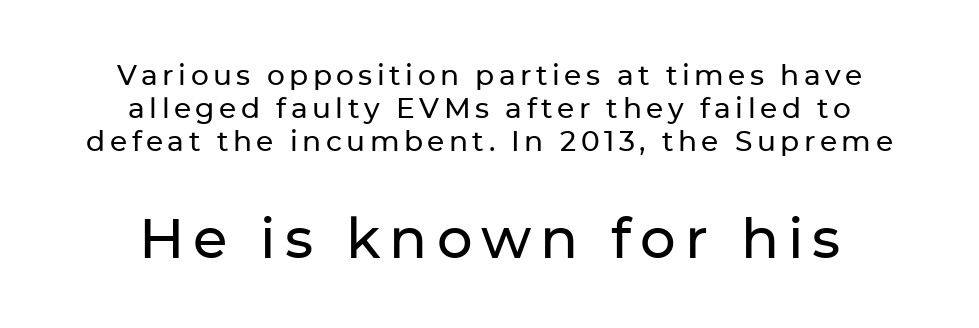
Caption: multi-line text, centered on the measure. Here the designer chose a conventional face with non-uniform glyph widths. Posture: vertical. Reading top to bottom, the characters get bigger at the block break. The type family on display is of the sans-serif kind. The glyphs are unaccompanied by any horizontal stroke below them.
